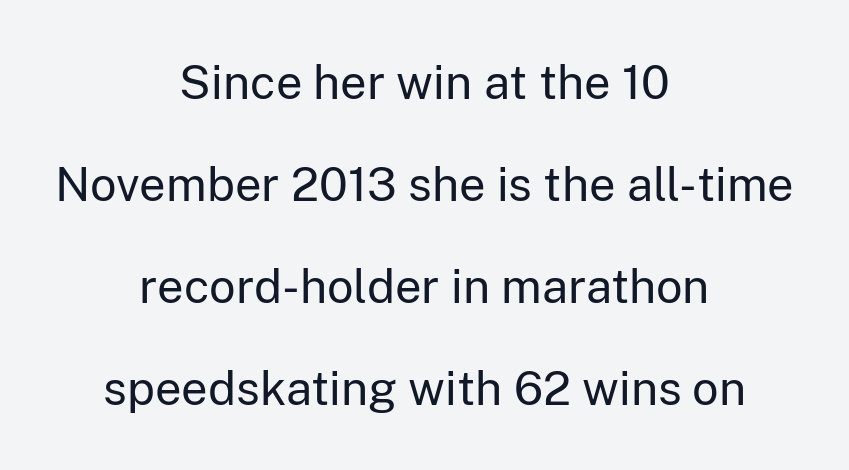
Q: Is the text bold? A: No.
Q: Is the text italic (slanted)? A: No, it is upright.
Q: Is the typeface a serif or a sans-serif typeface? A: Sans-serif.
Q: Is the text underlined? A: No.
Q: How is the paragraph aligned? A: Centered.
Q: Is the spacing between letters normal or unusually wide? A: Normal.
Q: Is the spacing between lines tight, normal or loose? A: Loose.
Q: Width (condensed, normal, or wide)? A: Normal.
Q: Stroke contrast? A: Low.
Q: x-height? A: Medium.
Q: Monospaced? A: No.
